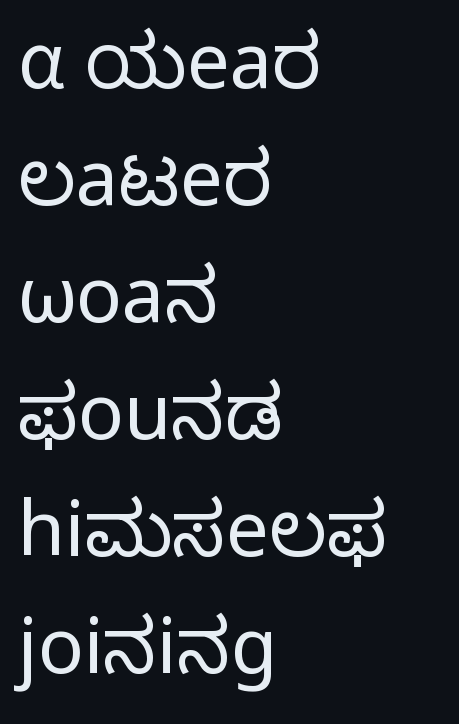
Rows of type keep a routine distance in the vertical direction. When letters stand straight like this, we call the style roman or upright. Weight: regular or lighter. Note the varied advance widths — an 'i' is clearly narrower than an 'm'.
